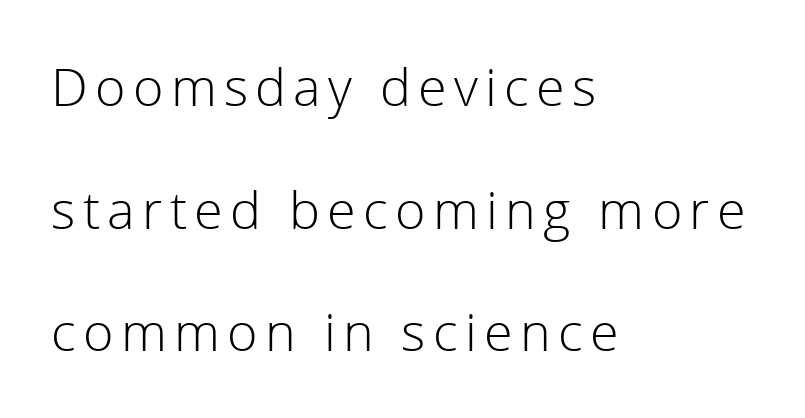
The image shows 52 px light sans-serif type, upright; set left-aligned, loose line spacing (2.36x), not underlined; low stroke contrast and a medium x-height.
